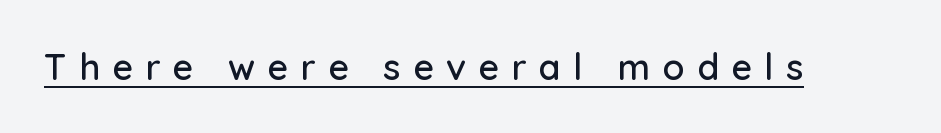
The image shows 36 px sans-serif type, upright; set unusually wide letter spacing (+0.34 em), underlined; low stroke contrast and a medium x-height.
